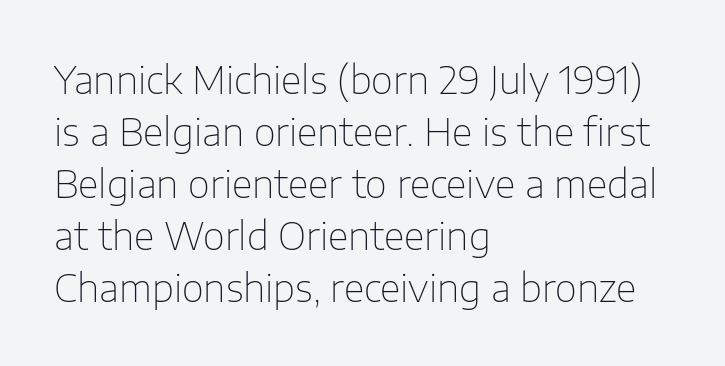
Q: Is the text bold? A: No.
Q: Is the text italic (slanted)? A: No, it is upright.
Q: Is the typeface a serif or a sans-serif typeface? A: Sans-serif.
Q: Is the text underlined? A: No.
Q: How is the paragraph aligned? A: Left-aligned.
Q: Is the spacing between letters normal or unusually wide? A: Normal.
Q: Is the spacing between lines tight, normal or loose? A: Normal.
Q: Width (condensed, normal, or wide)? A: Normal.
Q: Stroke contrast? A: Low.
Q: x-height? A: Medium.
Q: Monospaced? A: No.
